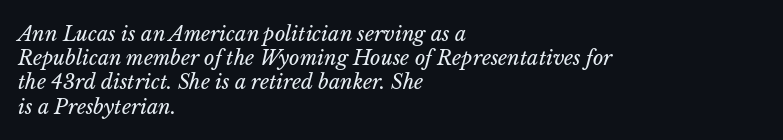
Q: Is the text bold? A: No.
Q: Is the text italic (slanted)? A: Yes, it leans right by about 14 degrees.
Q: Is the text underlined? A: No.
Q: How is the paragraph aligned? A: Left-aligned.
Q: Is the spacing between letters normal or unusually wide? A: Normal.
